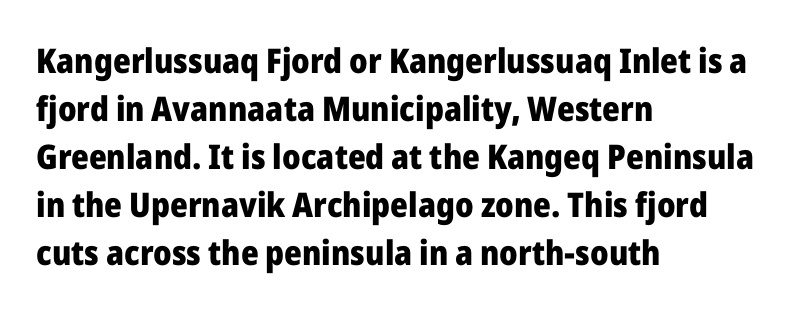
The image shows 34 px heavy sans-serif type, upright; set left-aligned, normal line spacing (1.41x), normal letter spacing, not underlined; low stroke contrast and a medium x-height.
